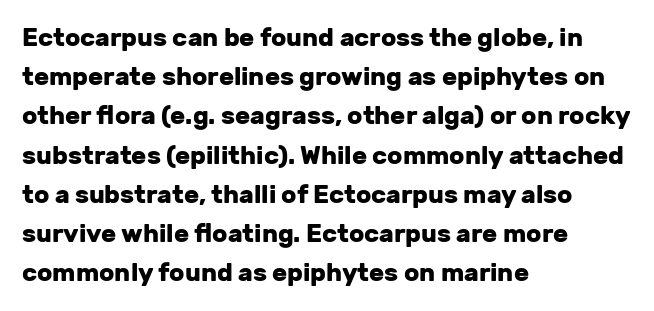
There is no visible air inserted between adjacent glyphs. This sample is left-justified, so line endings fall wherever the words run out. Normally led — the rows are evenly, conventionally spaced. The lettering holds an erect, upright posture throughout.
